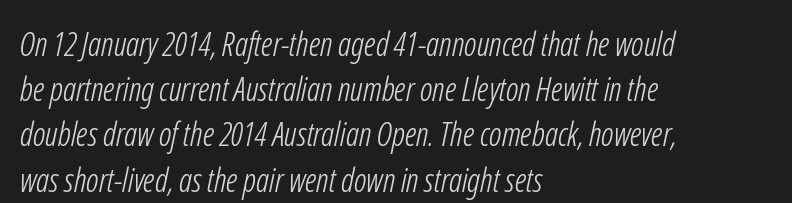
The image shows 33 px light, condensed sans-serif type; set left-aligned, normal line spacing (1.37x), normal letter spacing, not underlined; low stroke contrast and a medium x-height.
